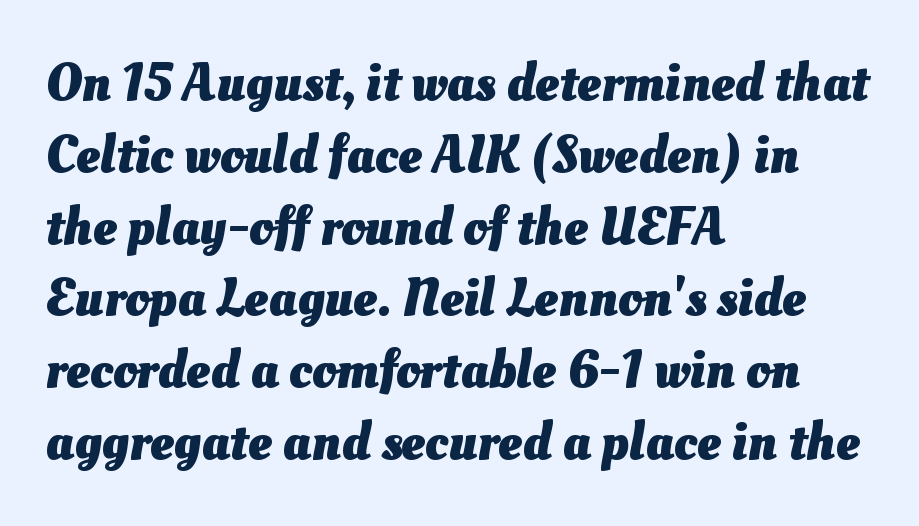
{"bold": "yes", "weight": "heavy", "width": "normal", "stroke_contrast": "medium", "x_height": "small", "monospaced": "no", "underline": "no", "align": "left", "line_spacing": "normal", "line_spacing_ratio": 1.33, "letter_spacing": "normal", "letter_spacing_em": 0.0, "glyph_px": 54}
